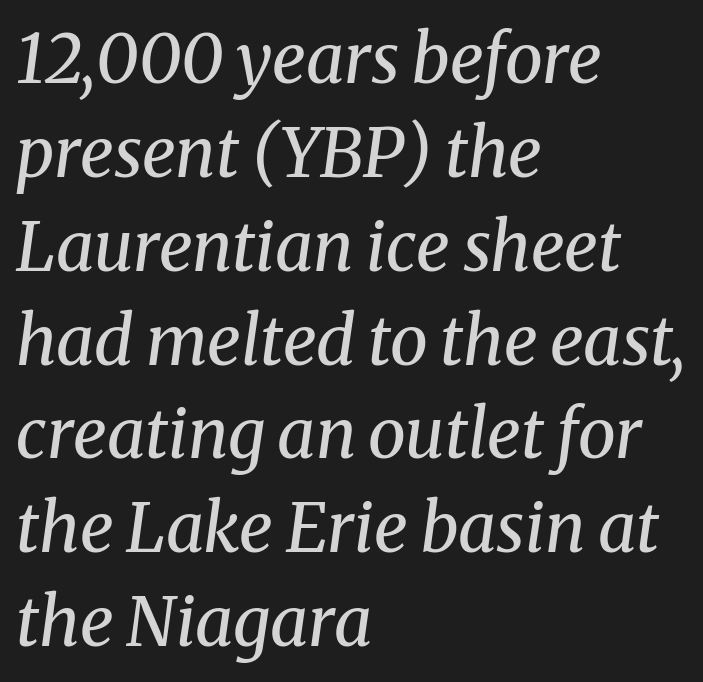
Underline: absent. The type is set solid horizontally, with unmodified tracking. Horizontal bands of white between lines are of average thickness. The specimen reads as italic at a glance.
